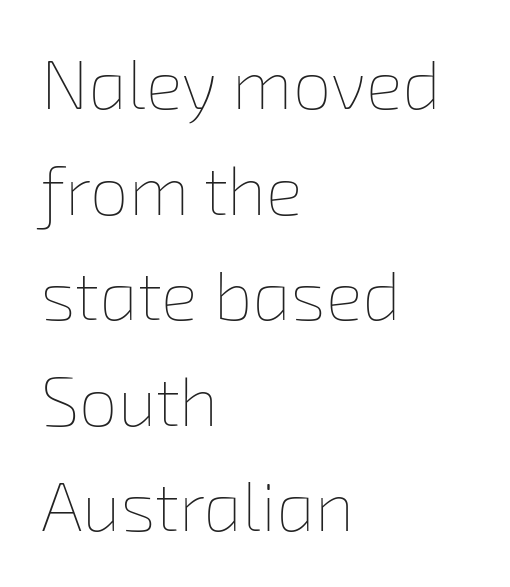
The lines in this sample share a left origin and differ only in where they stop. The weight tops out at a normal text grade. The space beneath each line is pristine and unruled. Is there much room between lines? A standard amount, neither cramped nor airy. What stands out about the letter spacing? Nothing — it is the standard amount. This sample has the flowing, uneven cadence of proportional lettering.
